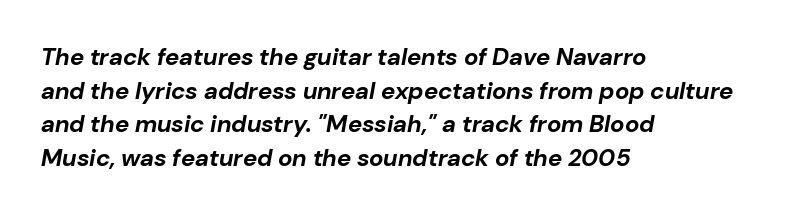
The gap between lines stays unmarked. A dark, heavy texture on the line: the type is bold. These lines are set flush left with a ragged right edge. Is the type slanted? Yes — the strokes lean at a clear angle.
